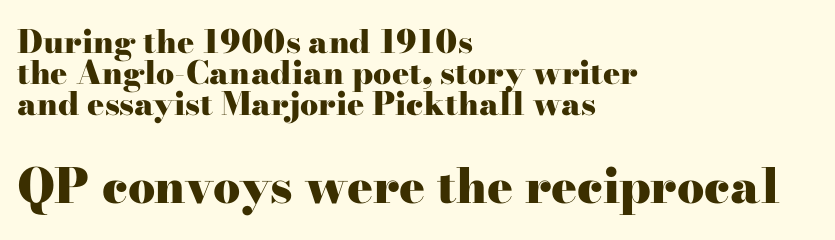
Q: Is the text bold? A: Yes.
Q: Is the text italic (slanted)? A: No, it is upright.
Q: Is the typeface a serif or a sans-serif typeface? A: Serif.
Q: Is the text underlined? A: No.
Q: How is the paragraph aligned? A: Left-aligned.
Q: Is the spacing between letters normal or unusually wide? A: Normal.
Q: Is the spacing between lines tight, normal or loose? A: Tight.
Q: Which block of text is set in a larger size, the first (top) or the second (bottom)? A: The second (bottom) one.
Q: Width (condensed, normal, or wide)? A: Wide.
Q: Stroke contrast? A: High.
Q: x-height? A: Small.
Q: Monospaced? A: No.
